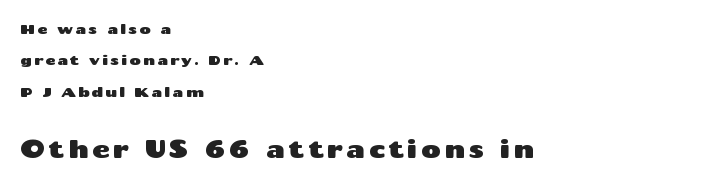
Whoever set this chose breathing room over compactness in the vertical rhythm. Has an underline been added? It has not. Larger block? The one below; the one above is distinctly smaller. The lettering holds an erect, upright posture throughout. Horizontally, the lines are justified to the leading edge only.
